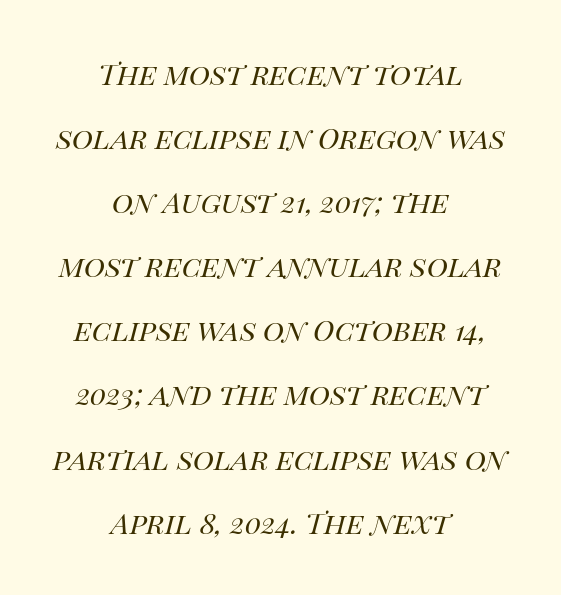
Q: Is the text bold? A: No.
Q: Is the text italic (slanted)? A: Yes, it leans right by about 14 degrees.
Q: Is the text underlined? A: No.
Q: How is the paragraph aligned? A: Centered.
Q: Is the spacing between letters normal or unusually wide? A: Normal.
Q: Is the spacing between lines tight, normal or loose? A: Loose.
Q: Width (condensed, normal, or wide)? A: Normal.
Q: Stroke contrast? A: High.
Q: x-height? A: Large.
Q: Monospaced? A: No.
